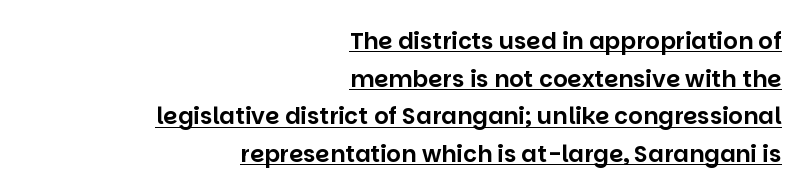
This rendering uses right alignment, leaving the left contour irregular. Quick note: not italic, upright. Notice how a bar underscores the lettering throughout. No extra tracking has been applied to these lines. Leading matches the norm, producing a regular column.
